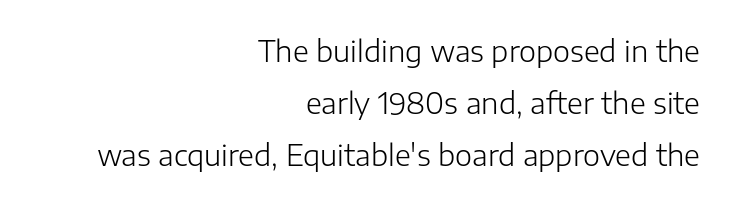
The type family on display is of the sans-serif kind. Students, note that the glyphs here touch the page at normal intervals. Is this a fixed-width face? No — the glyphs have proportional, varying widths. Nobody drew a line under any word here.
